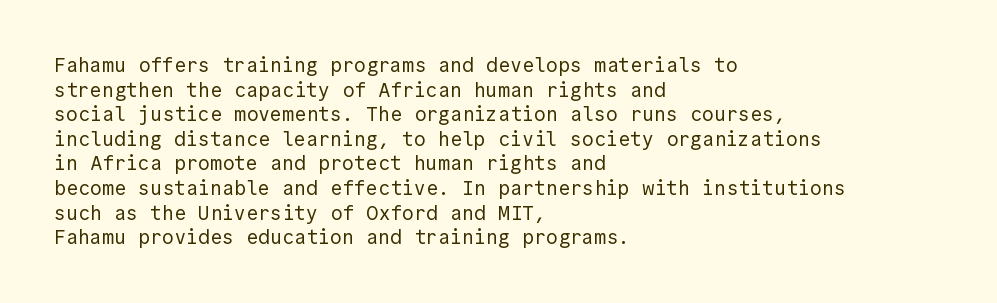
Casual observation: everything's shoved over to the left. This is not heavy type; no bold has been used. Italic? Not at all — the glyphs are vertical. The space beneath each line is pristine and unruled. No extra tracking has been applied to these lines.
